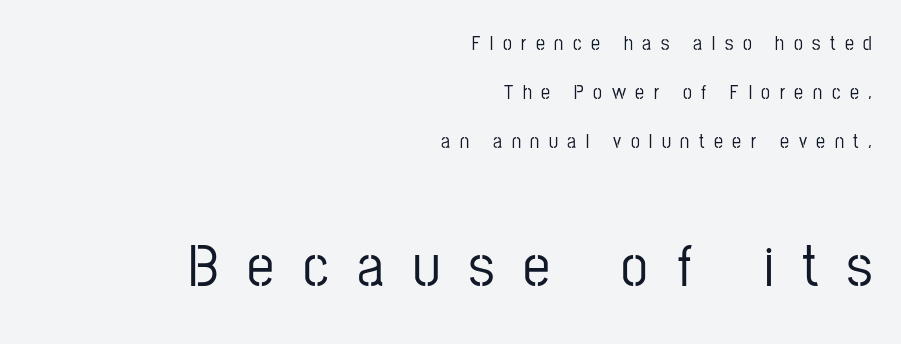
The image shows 60 px condensed sans-serif type, upright; set right-aligned, loose line spacing (2.45x), unusually wide letter spacing (+0.48 em), not underlined; the second (bottom) block is 3.0x larger; low stroke contrast and a medium x-height.
